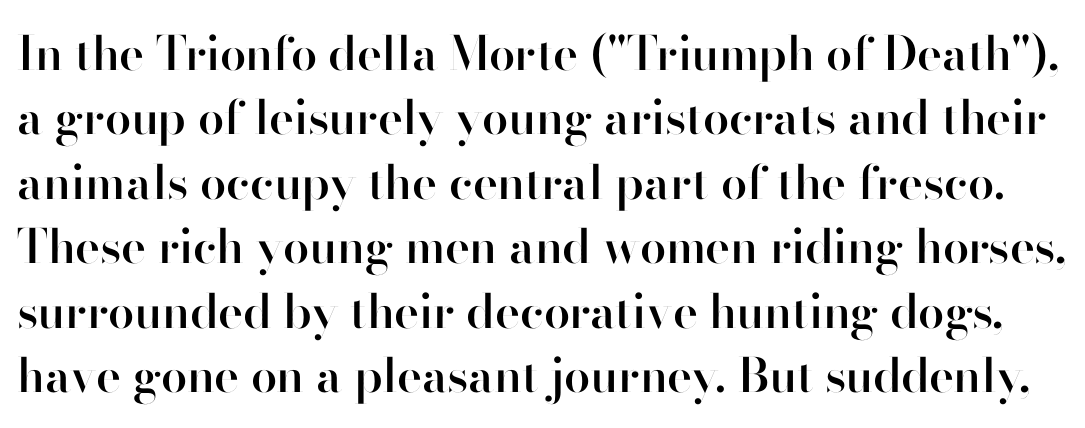
{"serif": "no", "italic": "no", "bold": "semi", "weight": "semibold", "width": "normal", "stroke_contrast": "high", "x_height": "small", "monospaced": "no", "underline": "no", "line_spacing": "normal", "line_spacing_ratio": 1.37, "letter_spacing": "normal", "letter_spacing_em": 0.0, "glyph_px": 47}
